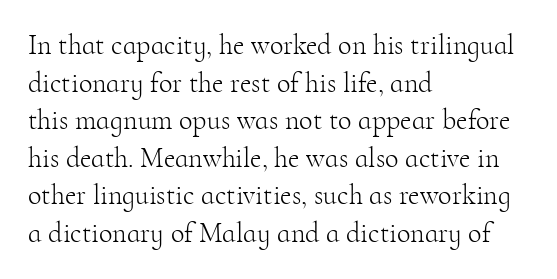
{"serif": "yes", "italic": "no", "bold": "no", "weight": "light", "width": "normal", "stroke_contrast": "high", "x_height": "small", "monospaced": "no", "underline": "no", "align": "left", "line_spacing": "normal", "line_spacing_ratio": 1.34, "letter_spacing": "normal", "letter_spacing_em": 0.0, "glyph_px": 28}
